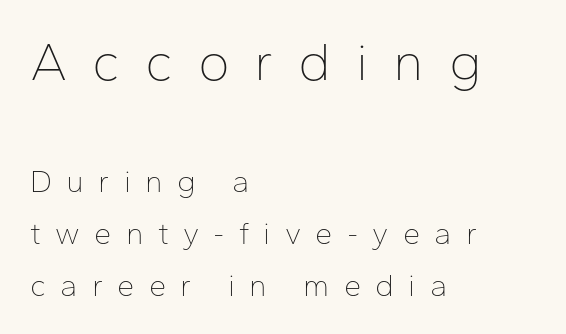
This rendering widens character spacing well past its baseline value. Of the two passages, the one on top uses the larger point size. The space directly below the letters is spotless. The rendering uses a moderate line-height, typical for paragraphs. The rendering shows plain stroke endings on the letterforms — a sans-serif design.
